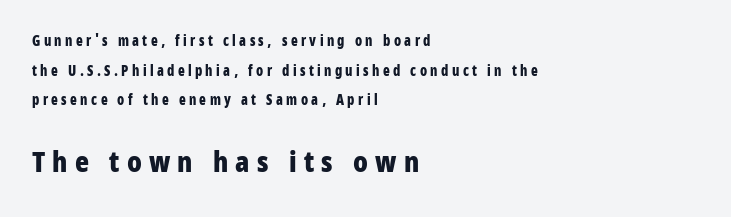
The passage shown begins with its smaller block and ends with its larger one. Heavy-handed strokes throughout: this text is bold. The typesetter chose a ragged-right arrangement here. The glyphs in this specimen are sans serif. Designer's note — italics off, roman on.
